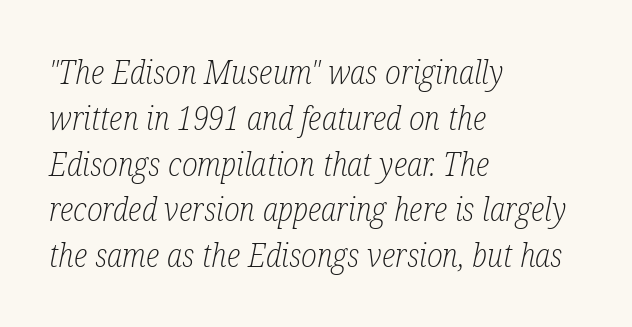
{"serif": "yes", "italic": "yes", "lean": "right", "slant_degrees": 12, "bold": "no", "weight": "light", "width": "condensed", "stroke_contrast": "low", "x_height": "medium", "monospaced": "no", "underline": "no", "align": "left", "line_spacing": "normal", "line_spacing_ratio": 1.43, "letter_spacing": "normal", "letter_spacing_em": 0.0, "glyph_px": 32}
